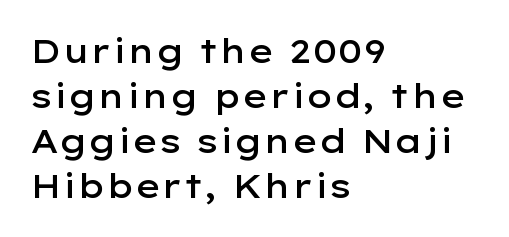
{"serif": "no", "italic": "no", "bold": "semi", "weight": "semibold", "width": "wide", "stroke_contrast": "low", "x_height": "medium", "monospaced": "no", "underline": "no", "align": "left", "line_spacing": "normal", "line_spacing_ratio": 1.36, "letter_spacing": "normal", "letter_spacing_em": 0.0, "glyph_px": 33}
